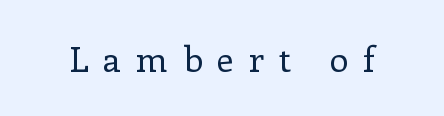
Q: Is the text bold? A: No.
Q: Is the text italic (slanted)? A: No, it is upright.
Q: Is the typeface a serif or a sans-serif typeface? A: Serif.
Q: Is the text underlined? A: No.
Q: Is the spacing between letters normal or unusually wide? A: Unusually wide.
Q: Width (condensed, normal, or wide)? A: Normal.
Q: Stroke contrast? A: Low.
Q: x-height? A: Medium.
Q: Monospaced? A: No.
